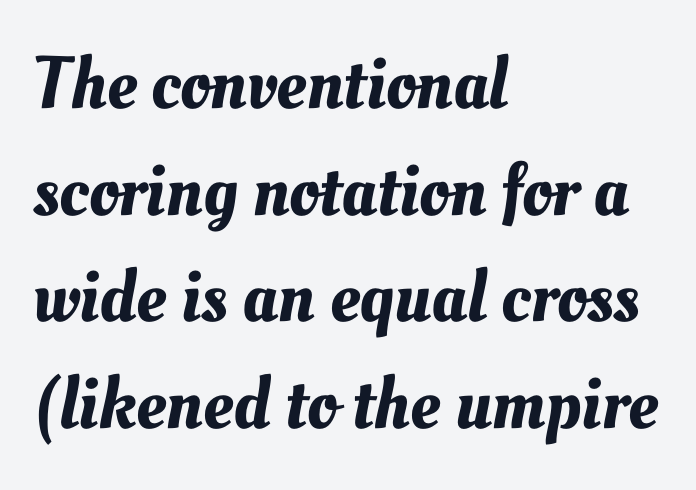
The image shows 74 px text type; set left-aligned, normal line spacing (1.44x), normal letter spacing, not underlined; medium stroke contrast and a small x-height.
